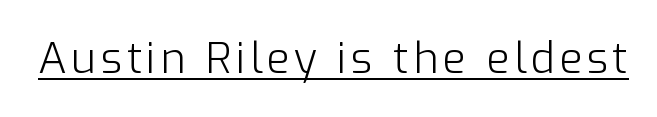
The image shows 43 px light sans-serif type, upright; set underlined; low stroke contrast and a medium x-height.
